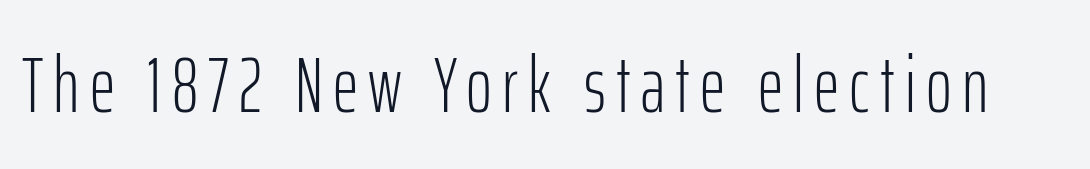
The image shows 79 px light, condensed sans-serif type, upright; set not underlined; low stroke contrast and a medium x-height.
